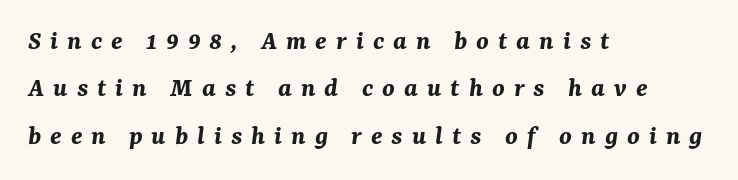
Teacher's note: observe the even left margin — that is flush-left alignment. Weight: bold. A typesetter would call this proportional, since set widths differ per character. The leading is moderate, giving the passage an even texture.
